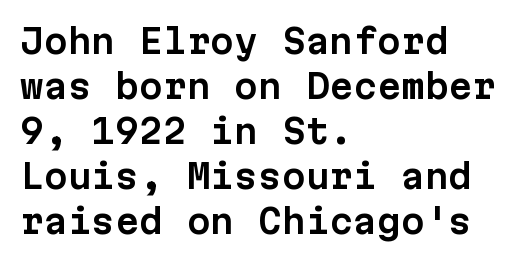
The image shows 34 px sans-serif type, upright, monospaced; set left-aligned, normal line spacing (1.32x), normal letter spacing, not underlined; low stroke contrast and a medium x-height.
